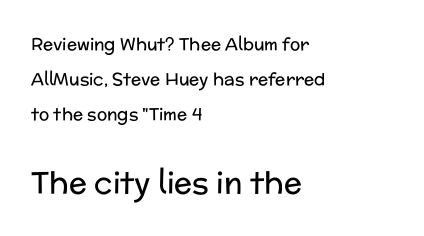
{"serif": "no", "italic": "no", "bold": "no", "weight": "regular", "width": "normal", "stroke_contrast": "low", "x_height": "medium", "monospaced": "no", "underline": "no", "align": "left", "line_spacing": "loose", "line_spacing_ratio": 2.06, "letter_spacing": "normal", "letter_spacing_em": 0.0, "larger_block": "second", "size_ratio": 1.76, "glyph_px": 30}
